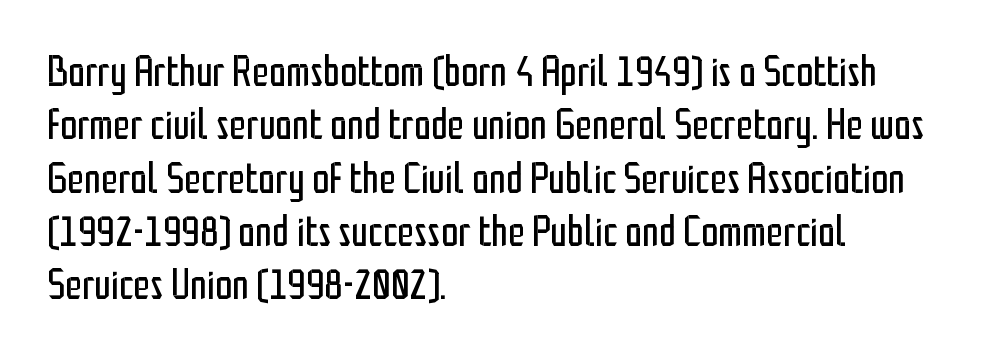
The image shows 43 px regular-weight, condensed sans-serif type, upright; set left-aligned, line spacing 1.24x, normal letter spacing, not underlined; low stroke contrast and a medium x-height.
